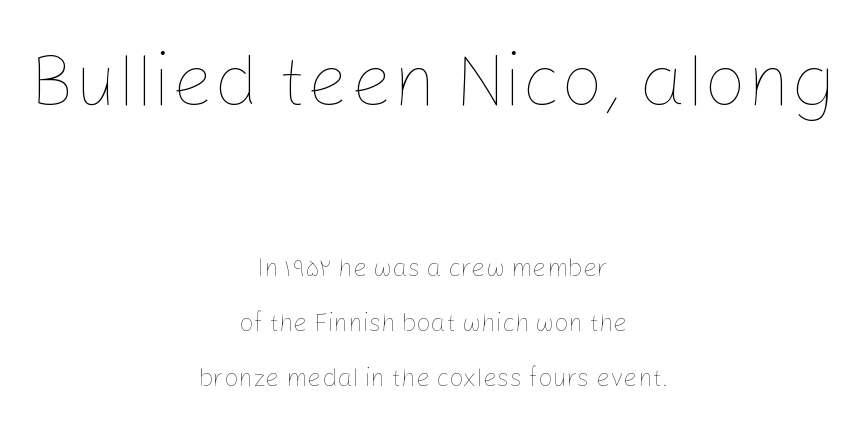
The image shows 75 px thin type, upright; set centered, loose line spacing (2.2x), normal letter spacing, not underlined; the first (top) block is 3.0x larger; low stroke contrast and a medium x-height.
